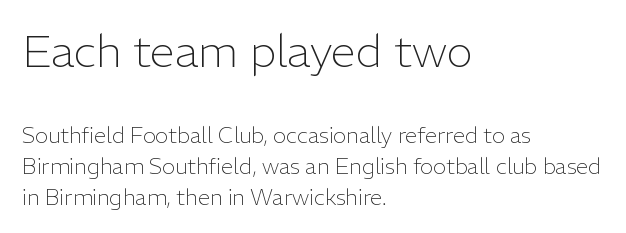
The image shows 45 px light sans-serif type, upright; set left-aligned, normal line spacing (1.4x), normal letter spacing, not underlined; the first (top) block is 2.05x larger; low stroke contrast and a medium x-height.
